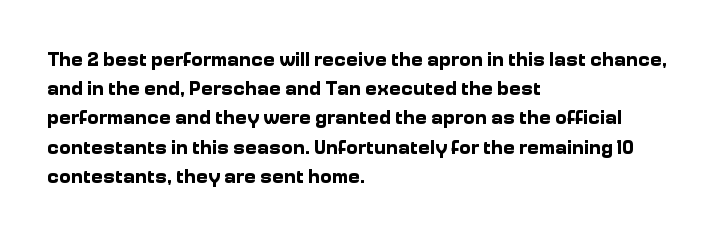
The glyphs are unaccompanied by any horizontal stroke below them. Line spacing here is normal. It's the straight-up-and-down kind of type. A dark, heavy texture on the line: the type is bold. The text block is weighted toward the left margin, trailing off unevenly rightward. Characters follow at the spacing the type designer built in.
